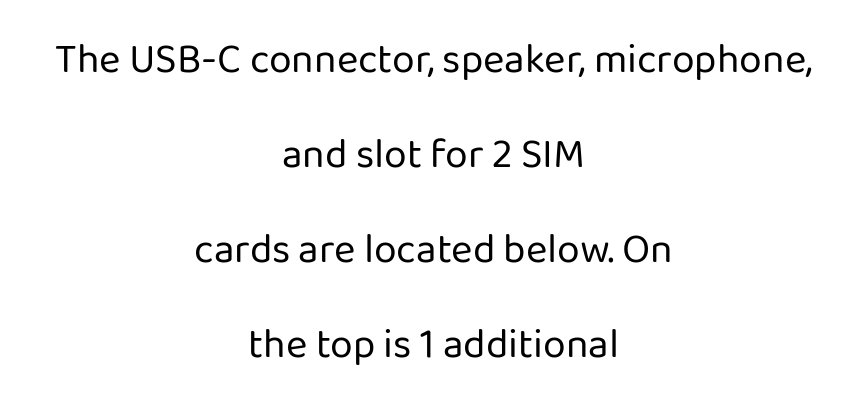
The image shows 41 px regular-weight sans-serif type, upright; set centered, loose line spacing (2.32x), normal letter spacing, not underlined; low stroke contrast and a medium x-height.
